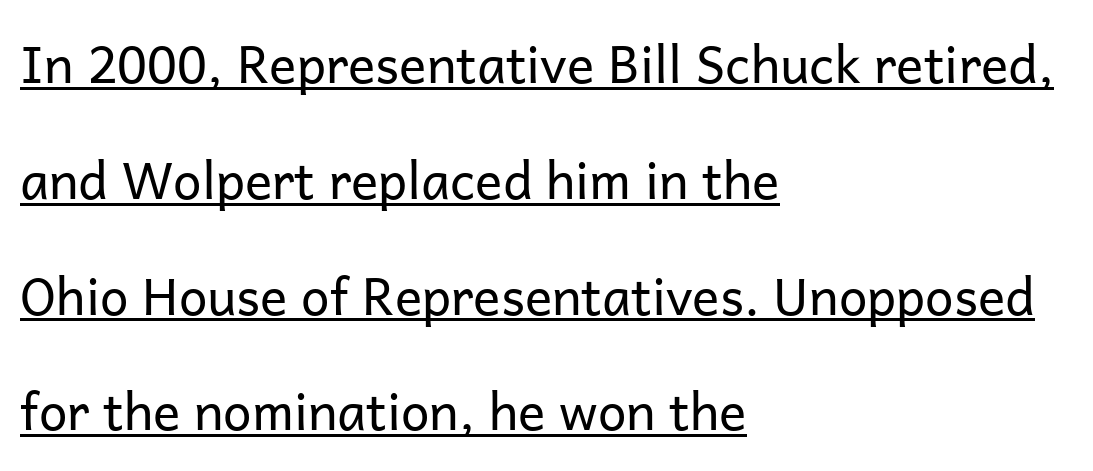
Q: Is the text bold? A: No.
Q: Is the text italic (slanted)? A: No, it is upright.
Q: Is the typeface a serif or a sans-serif typeface? A: Sans-serif.
Q: Is the text underlined? A: Yes.
Q: How is the paragraph aligned? A: Left-aligned.
Q: Is the spacing between letters normal or unusually wide? A: Normal.
Q: Is the spacing between lines tight, normal or loose? A: Loose.
Q: Width (condensed, normal, or wide)? A: Normal.
Q: Stroke contrast? A: Low.
Q: x-height? A: Medium.
Q: Monospaced? A: No.
